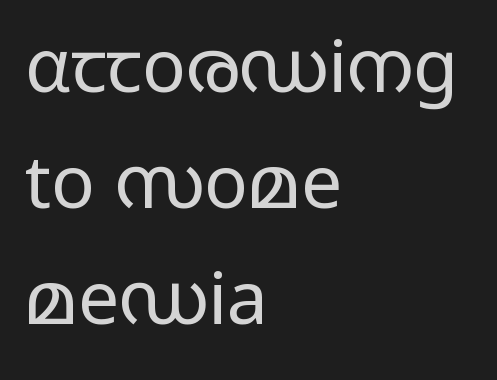
{"serif": "no", "italic": "no", "bold": "no", "weight": "regular", "width": "wide", "stroke_contrast": "low", "x_height": "medium", "monospaced": "no", "underline": "no", "align": "left", "line_spacing": "normal", "line_spacing_ratio": 1.59, "letter_spacing": "normal", "letter_spacing_em": 0.0, "glyph_px": 73}
